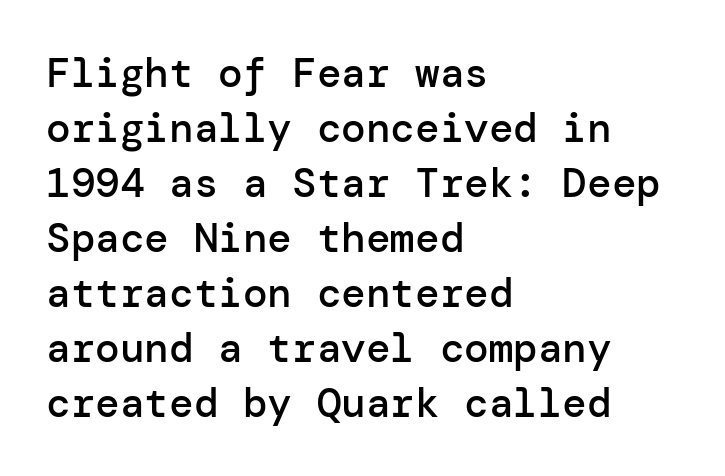
The image shows 41 px semibold sans-serif type, upright; set left-aligned, normal line spacing (1.34x), normal letter spacing, not underlined; low stroke contrast and a medium x-height.
